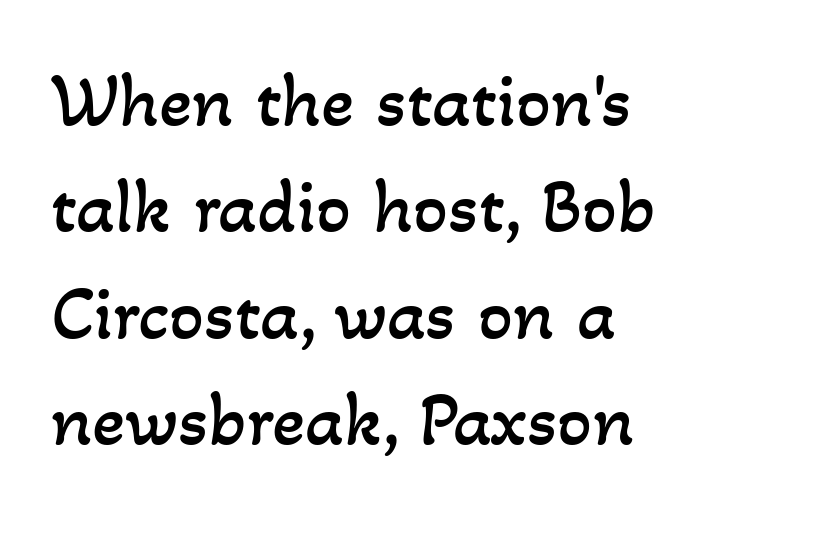
Q: Is the text bold? A: No.
Q: Is the text underlined? A: No.
Q: How is the paragraph aligned? A: Left-aligned.
Q: Is the spacing between letters normal or unusually wide? A: Normal.
Q: Is the spacing between lines tight, normal or loose? A: Normal.
Q: Width (condensed, normal, or wide)? A: Normal.
Q: Stroke contrast? A: Low.
Q: x-height? A: Small.
Q: Monospaced? A: No.
